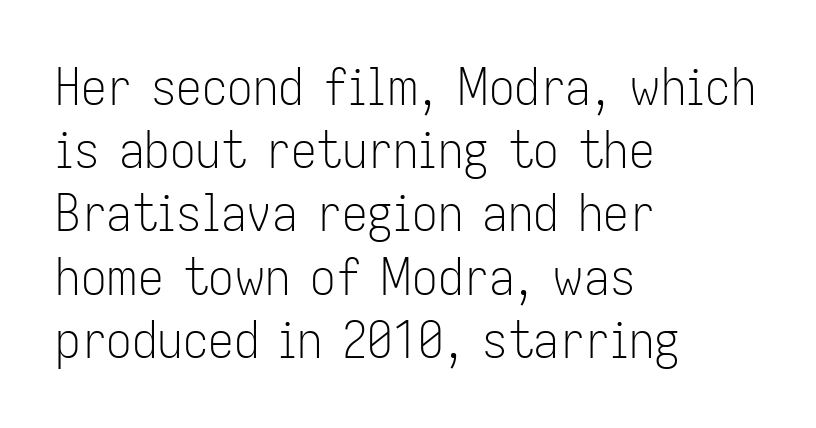
{"serif": "no", "italic": "no", "bold": "no", "weight": "light", "width": "condensed", "stroke_contrast": "low", "x_height": "medium", "monospaced": "no", "underline": "no", "align": "left", "line_spacing_ratio": 1.24, "letter_spacing": "normal", "letter_spacing_em": 0.0, "glyph_px": 51}
